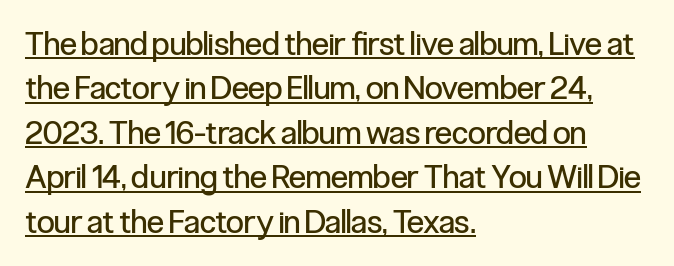
The strokes carry an ordinary text weight at most. The glyphs are accompanied by a horizontal stroke just below them. Casual observation: everything's shoved over to the left. A typesetter would mark this as roman, not italic. Character widths vary here, with narrow letters taking less room than wide ones.
